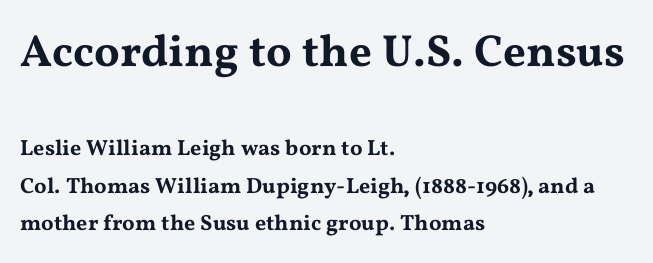
Q: Is the text italic (slanted)? A: No, it is upright.
Q: Is the typeface a serif or a sans-serif typeface? A: Serif.
Q: Is the text underlined? A: No.
Q: How is the paragraph aligned? A: Left-aligned.
Q: Is the spacing between letters normal or unusually wide? A: Normal.
Q: Is the spacing between lines tight, normal or loose? A: Normal.
Q: Which block of text is set in a larger size, the first (top) or the second (bottom)? A: The first (top) one.
Q: Width (condensed, normal, or wide)? A: Wide.
Q: Stroke contrast? A: Medium.
Q: x-height? A: Medium.
Q: Monospaced? A: No.
